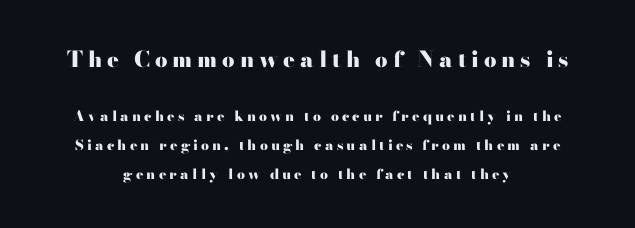
Q: Is the text bold? A: Yes.
Q: Is the text italic (slanted)? A: No, it is upright.
Q: Is the text underlined? A: No.
Q: How is the paragraph aligned? A: Centered.
Q: Is the spacing between letters normal or unusually wide? A: Unusually wide.
Q: Is the spacing between lines tight, normal or loose? A: Loose.
Q: Which block of text is set in a larger size, the first (top) or the second (bottom)? A: The first (top) one.
